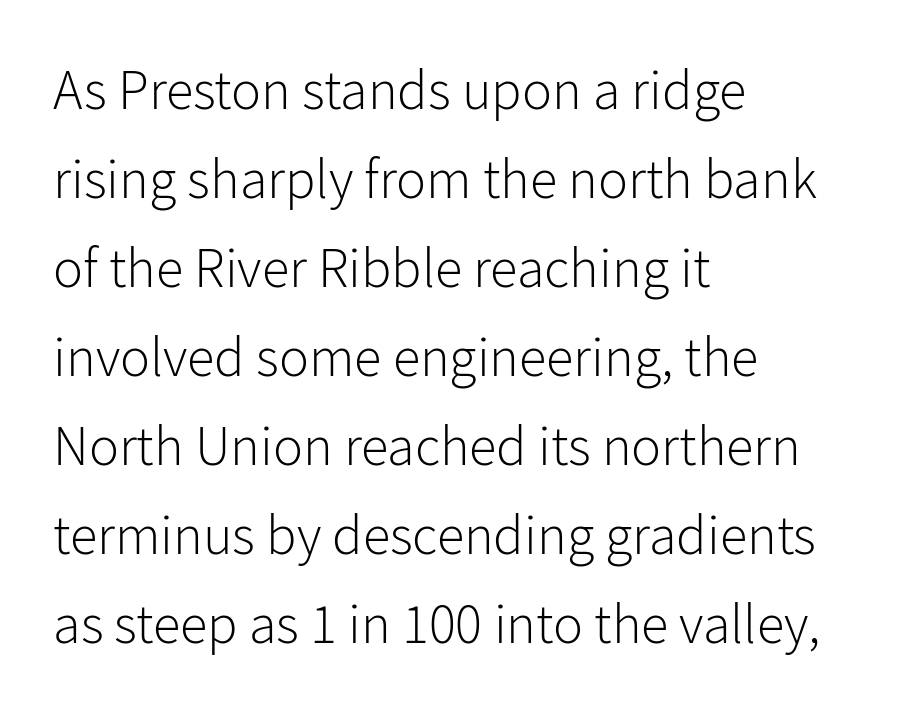
{"serif": "no", "italic": "no", "bold": "no", "weight": "light", "width": "normal", "stroke_contrast": "low", "x_height": "medium", "monospaced": "no", "underline": "no", "align": "left", "line_spacing": "normal", "line_spacing_ratio": 1.59, "letter_spacing": "normal", "letter_spacing_em": 0.0, "glyph_px": 56}
